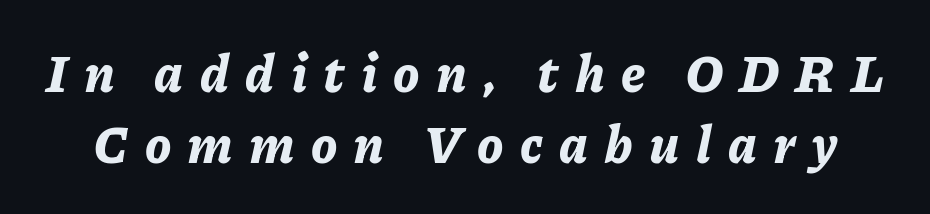
{"italic": "yes", "lean": "right", "slant_degrees": 11, "bold": "yes", "weight": "bold", "width": "normal", "stroke_contrast": "low", "x_height": "medium", "monospaced": "no", "underline": "no", "line_spacing": "normal", "line_spacing_ratio": 1.36, "letter_spacing": "wide", "letter_spacing_em": 0.31, "glyph_px": 52}
